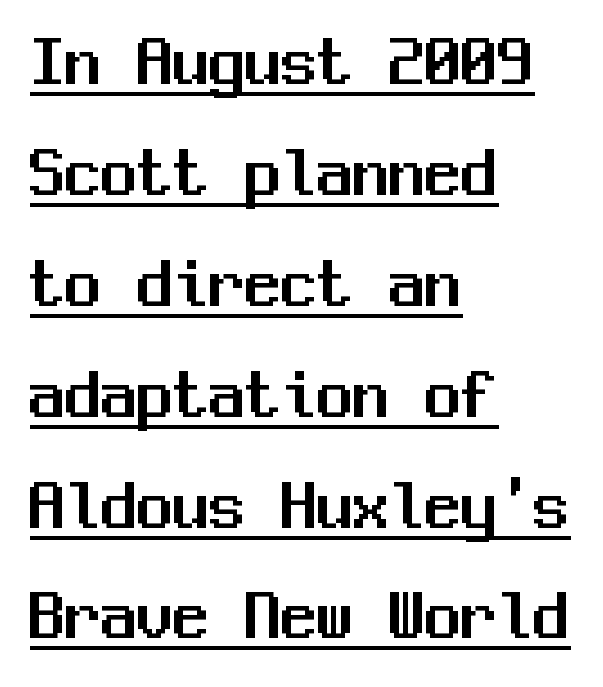
Is there much room between lines? A standard amount, neither cramped nor airy. Glyph-to-glyph distance matches everyday printed text. Unlike a traditional serif, this face leaves its strokes unadorned. Compared with a centered layout, this one pins lines to the left instead.
